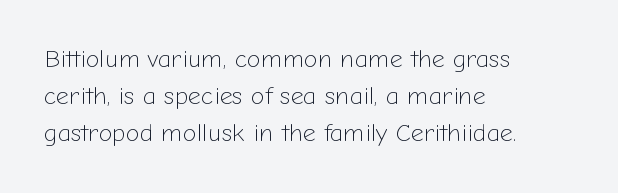
{"italic": "no", "bold": "no", "underline": "no", "align": "left", "line_spacing": "normal", "line_spacing_ratio": 1.49, "letter_spacing": "normal", "letter_spacing_em": 0.0, "glyph_px": 25}
